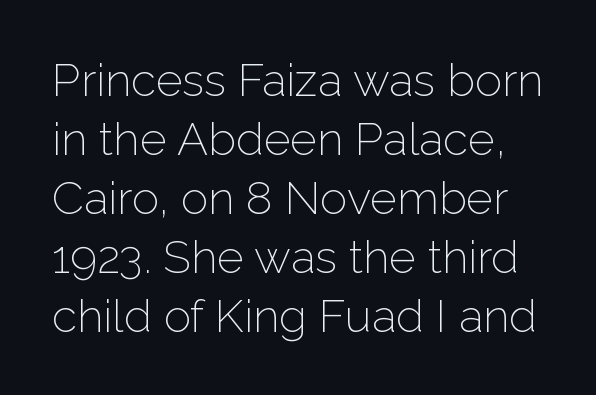
Posture: vertical. Are there feet on the stems? There aren't — it's a sans. Proportional: the letters do not fall into vertical columns. In terms of letterspacing, this is plain default setting.
